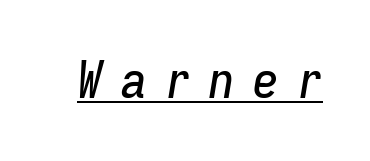
The image shows 51 px condensed type, italic (leaning right), monospaced; set unusually wide letter spacing (+0.36 em), underlined; low stroke contrast and a medium x-height.
